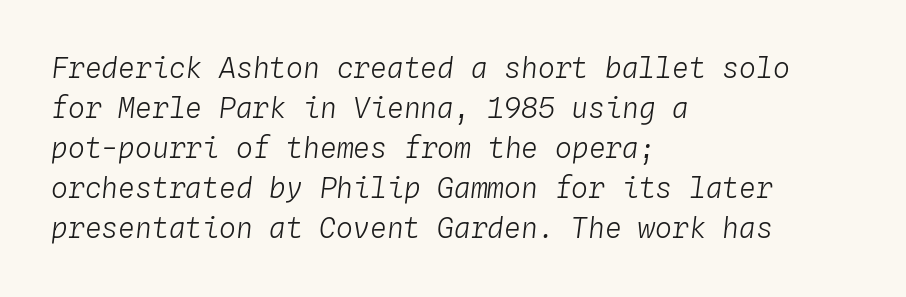
Baseline-to-baseline distance is the conventional proportion of letter height. Note the uniform advance width — an 'i' takes as much space as an 'm'. The lines are quadded left. Descenders hang freely into open space. No letter is thick-stroked: the sample isn't bold.
